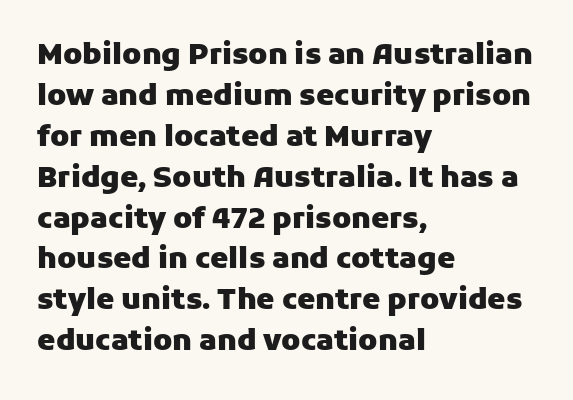
Each letter keeps its own natural width here, so spacing adapts to shape. Bare-footed words on every line. The rendering keeps characters at their native spacing. Is the block centered? No — it sits flush against the left margin.
